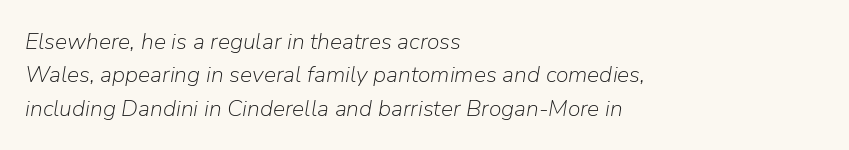
Nothing unusual about the tracking: characters are spaced as the font intends. Think standard paragraph weight, or any step lighter than that. Visually the block forms a straight wall on the left and a jagged coastline on the right. The space directly below the letters is spotless. The line-height multiplier appears to be the usual default. Italic: yes, the glyphs are oblique.
